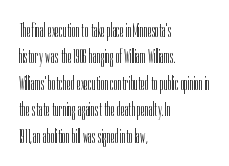
{"italic": "no", "bold": "no", "underline": "no", "align": "left", "line_spacing": "normal", "line_spacing_ratio": 1.32, "letter_spacing": "normal", "letter_spacing_em": 0.0, "glyph_px": 20}
